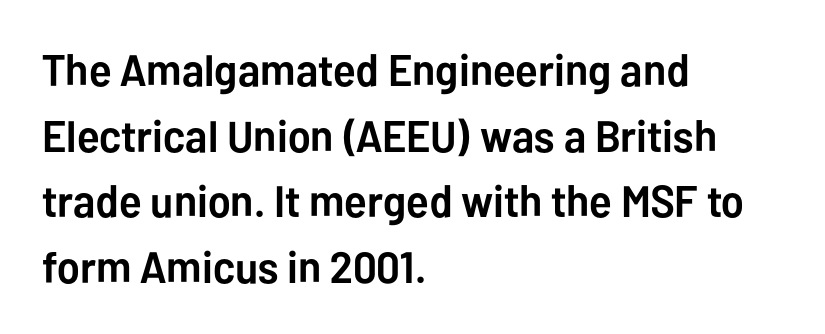
How would I describe the line gaps? Plain and ordinary. You'd pick this weight for a headline — it's a proper bold. Short note: letters normally spaced. This sample uses a sans-serif face.
